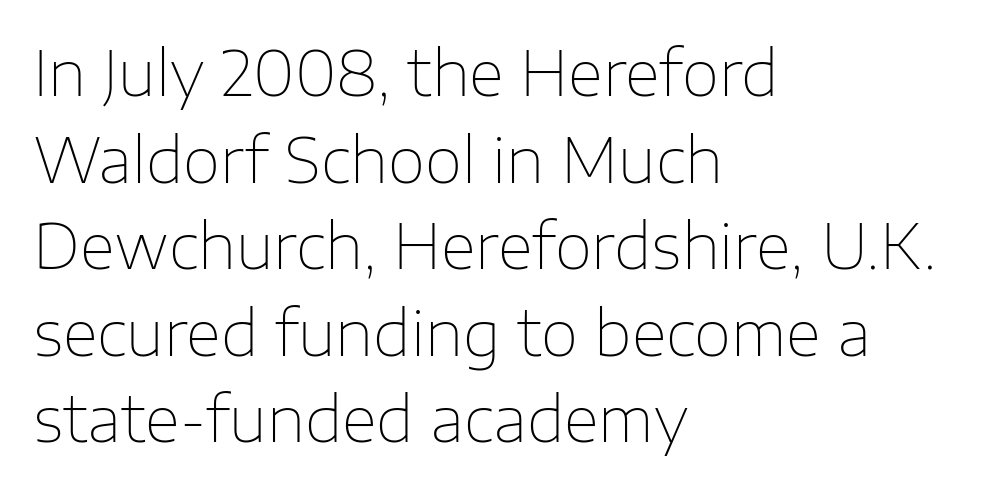
{"serif": "no", "italic": "no", "bold": "no", "weight": "thin", "width": "normal", "stroke_contrast": "low", "x_height": "medium", "monospaced": "no", "underline": "no", "align": "left", "line_spacing": "normal", "line_spacing_ratio": 1.42, "letter_spacing": "normal", "letter_spacing_em": 0.0, "glyph_px": 61}
